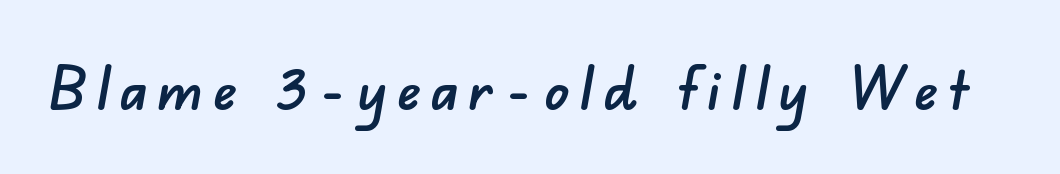
Note the varied advance widths — an 'i' is clearly narrower than an 'm'. What kind of face is this? One without serifs — a sans. The space beneath each line is pristine and unruled.
